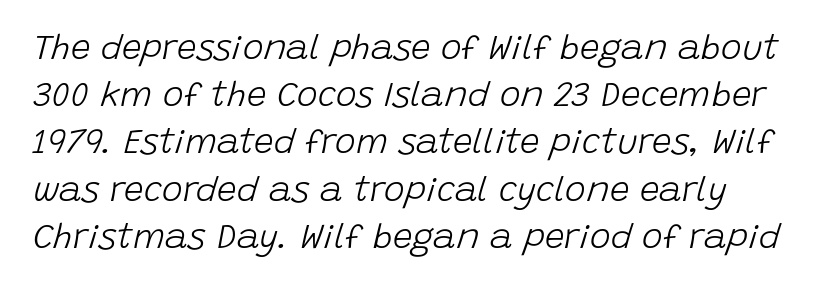
{"italic": "yes", "lean": "right", "slant_degrees": 15, "bold": "no", "weight": "light", "width": "normal", "stroke_contrast": "low", "x_height": "large", "monospaced": "no", "underline": "no", "line_spacing": "normal", "line_spacing_ratio": 1.35, "letter_spacing": "normal", "letter_spacing_em": 0.0, "glyph_px": 35}
